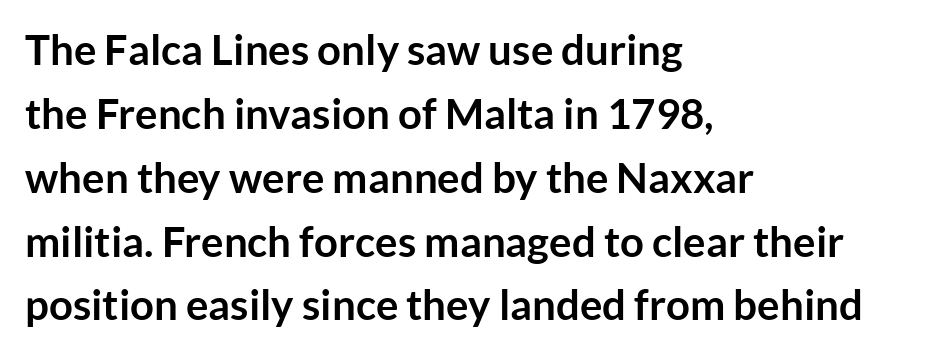
The image shows 42 px semibold sans-serif type, upright; set left-aligned, normal line spacing (1.52x), normal letter spacing, not underlined; low stroke contrast and a medium x-height.
